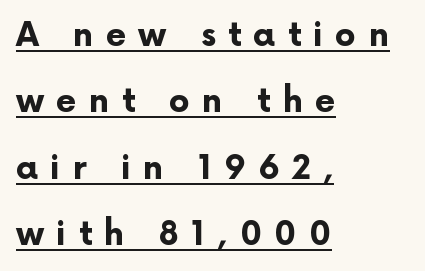
Q: Is the text bold? A: Yes.
Q: Is the text italic (slanted)? A: No, it is upright.
Q: Is the typeface a serif or a sans-serif typeface? A: Sans-serif.
Q: Is the text underlined? A: Yes.
Q: How is the paragraph aligned? A: Left-aligned.
Q: Is the spacing between letters normal or unusually wide? A: Unusually wide.
Q: Is the spacing between lines tight, normal or loose? A: Loose.
Q: Width (condensed, normal, or wide)? A: Normal.
Q: Stroke contrast? A: Low.
Q: x-height? A: Medium.
Q: Monospaced? A: No.
